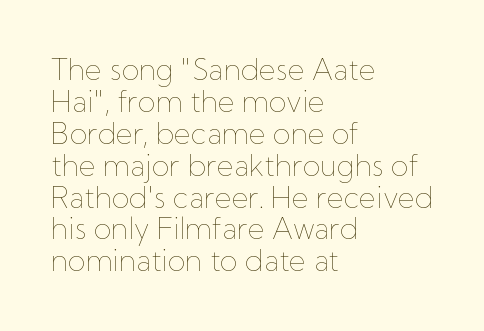
Stroke mass is kept to a normal reading level or below. Upright lettering throughout. Closely set lines give the paragraph a compact silhouette. The paragraph shown leans on its left margin. Compared with typical body copy, the letter spacing here is the same. Check under the words: just untouched page.
